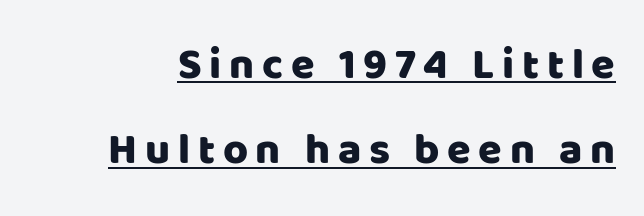
Q: Is the text italic (slanted)? A: No, it is upright.
Q: Is the typeface a serif or a sans-serif typeface? A: Sans-serif.
Q: Is the text underlined? A: Yes.
Q: Is the spacing between lines tight, normal or loose? A: Loose.
Q: Width (condensed, normal, or wide)? A: Normal.
Q: Stroke contrast? A: Low.
Q: x-height? A: Large.
Q: Monospaced? A: No.
